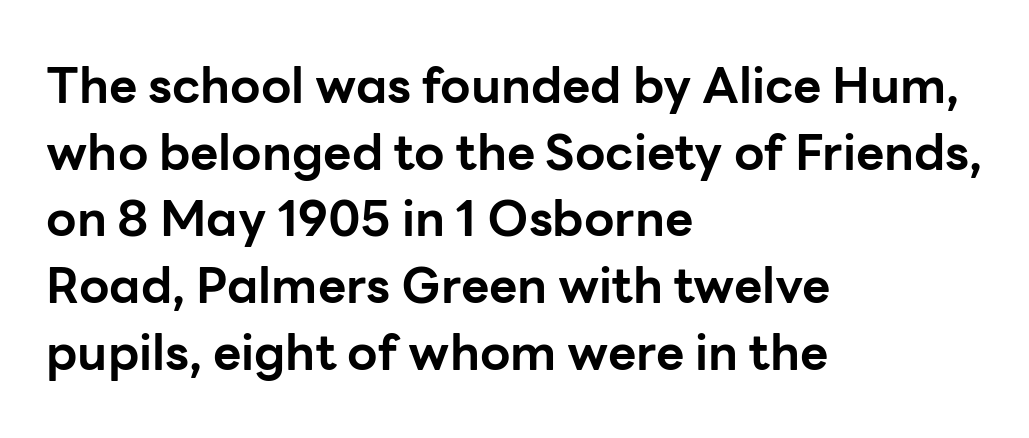
{"serif": "no", "italic": "no", "bold": "yes", "weight": "bold", "width": "normal", "stroke_contrast": "low", "x_height": "medium", "monospaced": "no", "underline": "no", "align": "left", "line_spacing": "normal", "line_spacing_ratio": 1.36, "letter_spacing": "normal", "letter_spacing_em": 0.0, "glyph_px": 49}
